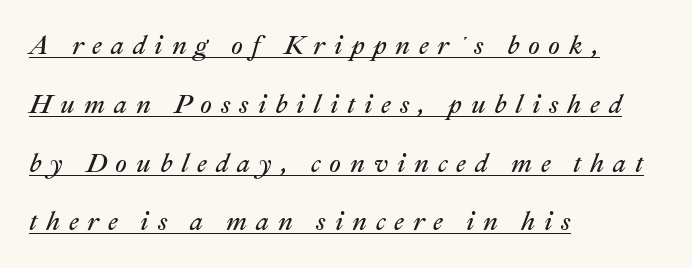
The image shows 26 px text type, italic (leaning right); set left-aligned, loose line spacing (2.26x), unusually wide letter spacing (+0.34 em), underlined.
